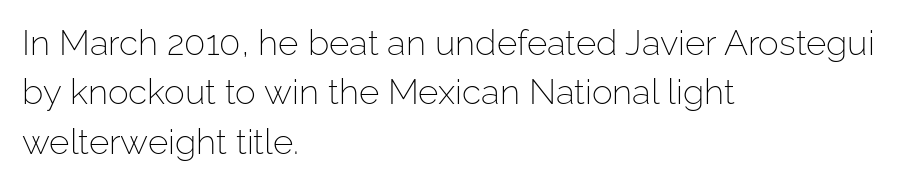
Q: Is the text bold? A: No.
Q: Is the text italic (slanted)? A: No, it is upright.
Q: Is the typeface a serif or a sans-serif typeface? A: Sans-serif.
Q: Is the text underlined? A: No.
Q: How is the paragraph aligned? A: Left-aligned.
Q: Is the spacing between letters normal or unusually wide? A: Normal.
Q: Is the spacing between lines tight, normal or loose? A: Normal.
Q: Width (condensed, normal, or wide)? A: Normal.
Q: Stroke contrast? A: Low.
Q: x-height? A: Medium.
Q: Monospaced? A: No.
